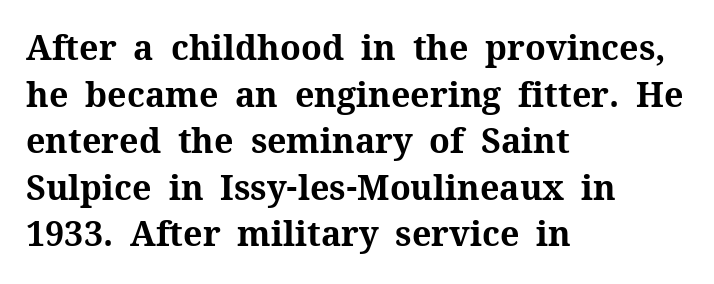
The image shows 34 px bold serif type, upright; set left-aligned, normal line spacing (1.37x), normal letter spacing, not underlined; medium stroke contrast and a medium x-height.
